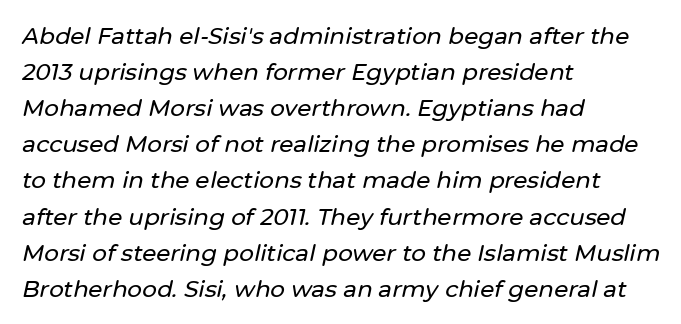
Notice how descenders clear the ascenders below comfortably — that's standard leading. Rendered with sloped, italic letterforms. The zone under the glyphs is completely vacant. Standard letterfit; no display-style spreading of the glyphs.
